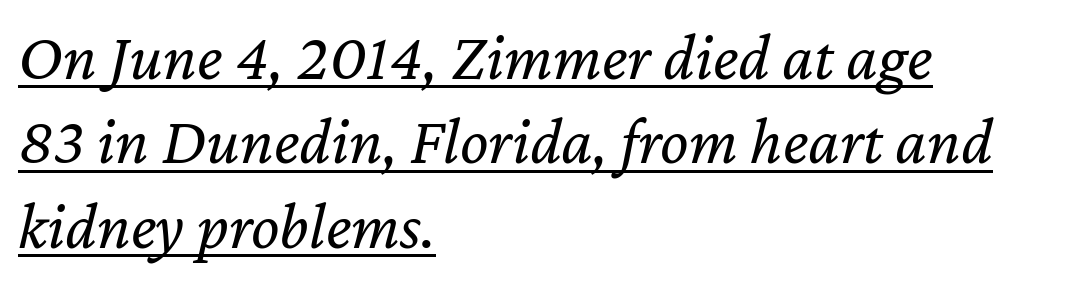
Q: Is the text bold? A: No.
Q: Is the text italic (slanted)? A: Yes, it leans right by about 12 degrees.
Q: Is the text underlined? A: Yes.
Q: How is the paragraph aligned? A: Left-aligned.
Q: Is the spacing between letters normal or unusually wide? A: Normal.
Q: Is the spacing between lines tight, normal or loose? A: Normal.
Q: Width (condensed, normal, or wide)? A: Normal.
Q: Stroke contrast? A: Low.
Q: x-height? A: Medium.
Q: Monospaced? A: No.
